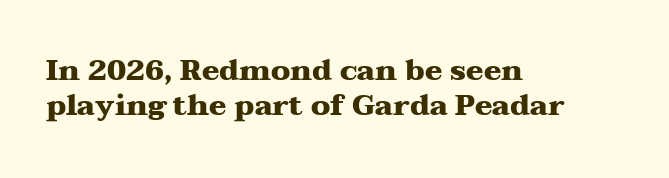
The image shows 29 px heavy, wide serif type, upright; set left-aligned, line spacing 1.21x, normal letter spacing, not underlined; medium stroke contrast and a medium x-height.
